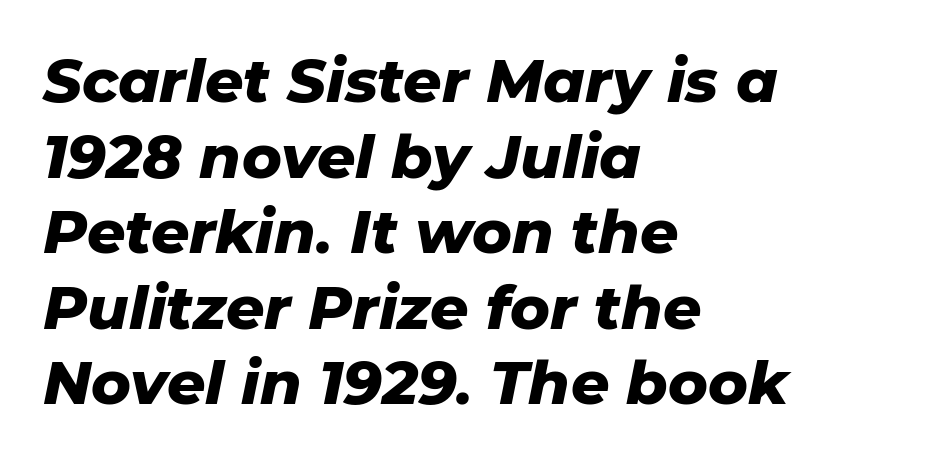
{"italic": "yes", "lean": "right", "slant_degrees": 11, "bold": "yes", "weight": "heavy", "width": "normal", "stroke_contrast": "low", "x_height": "medium", "monospaced": "no", "underline": "no", "align": "left", "line_spacing": "normal", "line_spacing_ratio": 1.26, "letter_spacing": "normal", "letter_spacing_em": 0.0, "glyph_px": 60}
